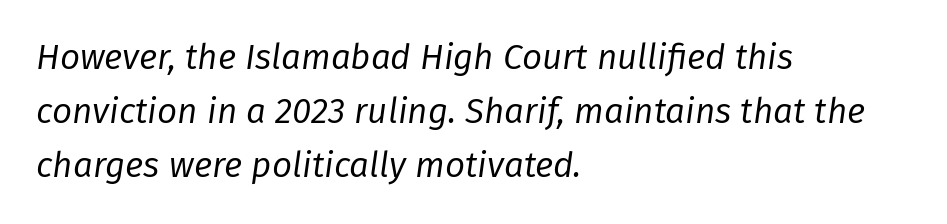
Students, note that the glyphs here touch the page at normal intervals. Lines of text with bare space underneath. These lines are set flush left with a ragged right edge. Italic: yes, the glyphs are oblique. No letter is thick-stroked: the sample isn't bold. The letters advance in unequal steps, a hallmark of proportional type.
